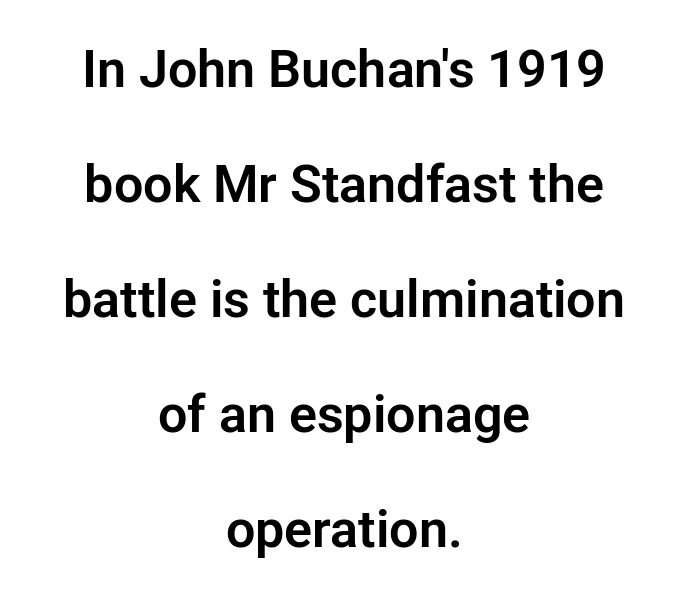
The image shows 52 px sans-serif type, upright; set centered, loose line spacing (2.21x), normal letter spacing, not underlined; low stroke contrast and a medium x-height.
